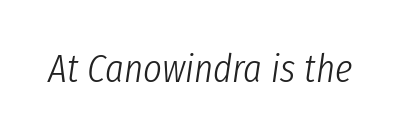
Words float on clear page, feet unadorned. No heavy texture on the line: the type isn't bold. The letters sit at their default tracking, neither squeezed nor spread. The whole block is typeset with a tilt. The face used here is proportionally spaced, like ordinary book or web type.
